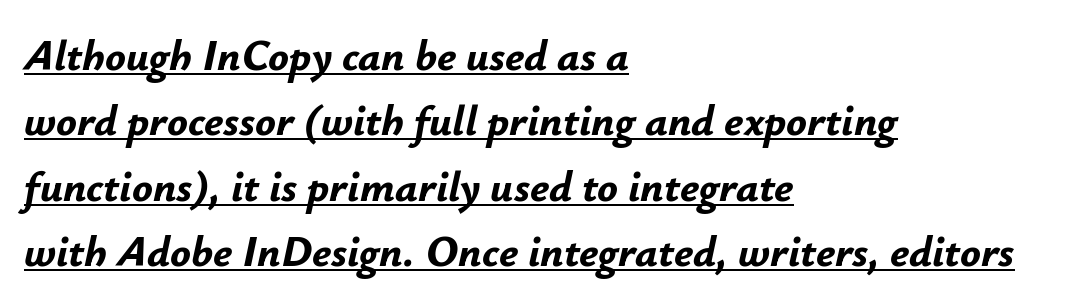
The image shows 43 px bold type, italic (leaning right); set left-aligned, normal line spacing (1.52x), normal letter spacing, underlined; low stroke contrast and a small x-height.
